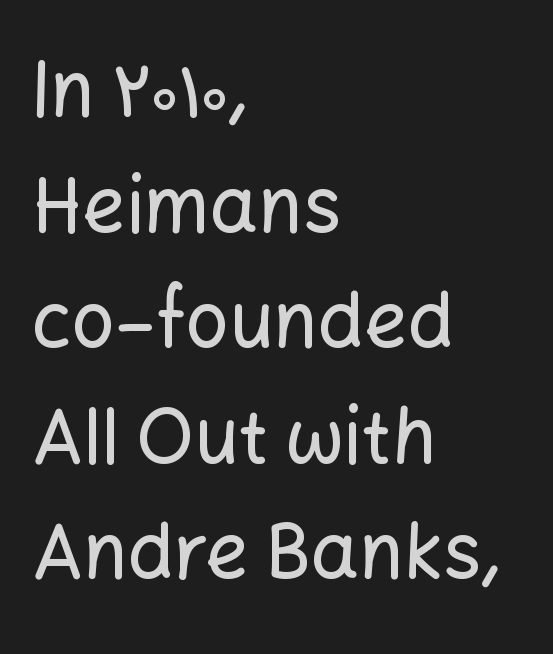
The image shows 76 px sans-serif type, upright; set left-aligned, normal line spacing (1.52x), normal letter spacing, not underlined; low stroke contrast and a medium x-height.
